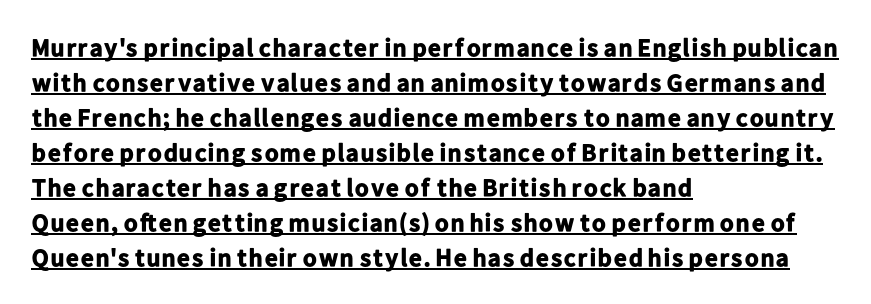
{"italic": "no", "bold": "yes", "underline": "yes", "align": "left", "line_spacing": "normal", "line_spacing_ratio": 1.4, "letter_spacing": "normal", "letter_spacing_em": 0.0, "glyph_px": 25}
